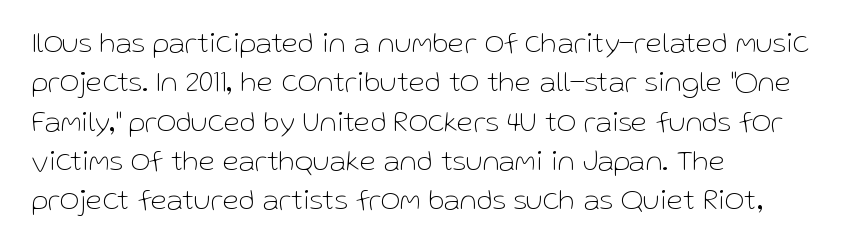
Does extra space separate the letters? No, they use regular spacing. Beneath every word, the page is bare. Nope, not italic — everything's standing straight. Note the varied advance widths — an 'i' is clearly narrower than an 'm'. Caption: face not bold, strokes unweighted. The space between consecutive lines is moderate.
